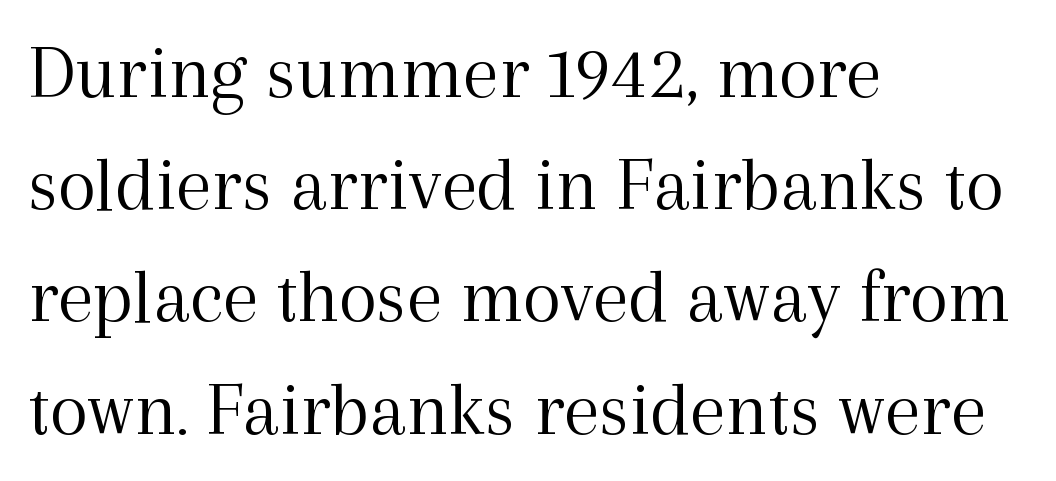
{"serif": "yes", "italic": "no", "bold": "no", "weight": "light", "width": "normal", "x_height": "medium", "monospaced": "no", "underline": "no", "align": "left", "line_spacing": "normal", "line_spacing_ratio": 1.42, "letter_spacing": "normal", "letter_spacing_em": 0.0, "glyph_px": 79}
